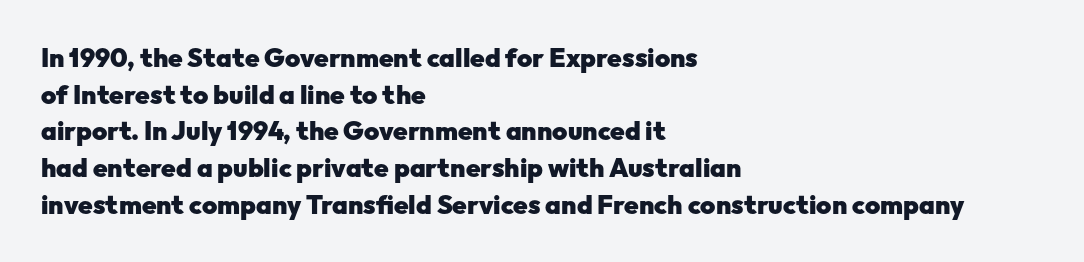
{"italic": "no", "bold": "yes", "underline": "no", "align": "left", "line_spacing": "normal", "line_spacing_ratio": 1.41, "letter_spacing": "normal", "letter_spacing_em": 0.0, "glyph_px": 26}
